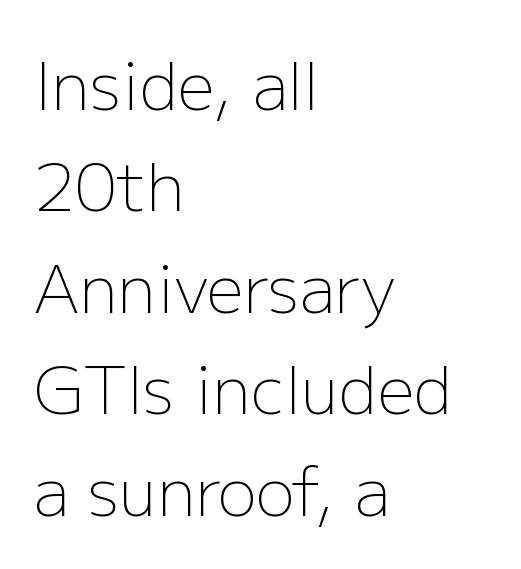
The letters advance in unequal steps, a hallmark of proportional type. Interline gaps are of average width in this sample. Think standard paragraph weight, or any step lighter than that. The compositor pushed each line to the left boundary.
